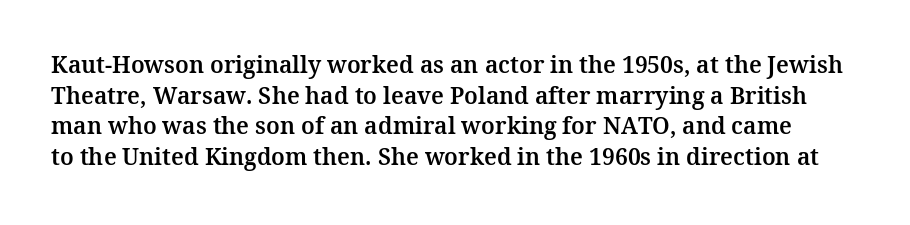
Q: Is the text italic (slanted)? A: No, it is upright.
Q: Is the text underlined? A: No.
Q: Is the spacing between letters normal or unusually wide? A: Normal.
Q: Is the spacing between lines tight, normal or loose? A: Normal.
